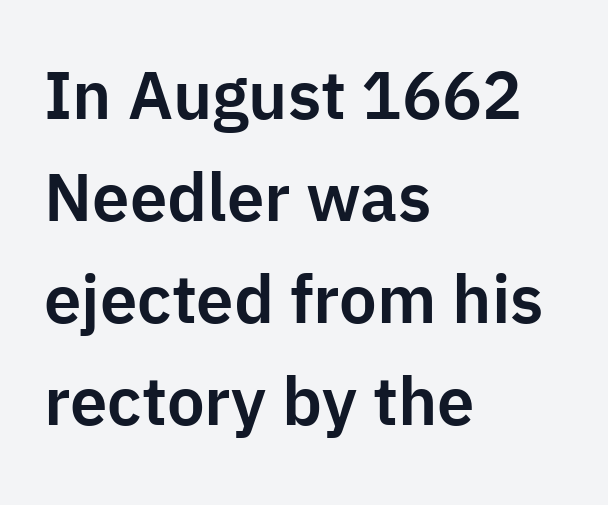
Classification — sans serif. Inter-character spacing is left at the font's built-in metrics. Proportional: the letters do not fall into vertical columns. Designer's note — italics off, roman on. Line spacing here is normal. This rendering uses left alignment, leaving the right contour irregular.
